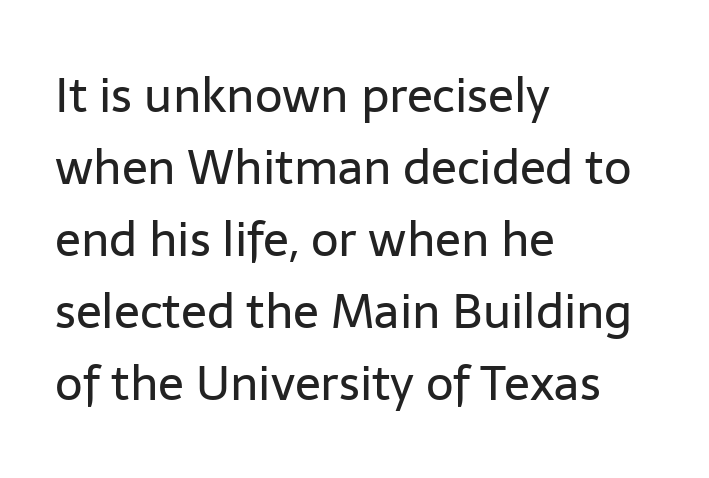
Q: Is the text bold? A: No.
Q: Is the text italic (slanted)? A: No, it is upright.
Q: Is the typeface a serif or a sans-serif typeface? A: Sans-serif.
Q: Is the text underlined? A: No.
Q: How is the paragraph aligned? A: Left-aligned.
Q: Is the spacing between letters normal or unusually wide? A: Normal.
Q: Is the spacing between lines tight, normal or loose? A: Normal.
Q: Width (condensed, normal, or wide)? A: Normal.
Q: Stroke contrast? A: Low.
Q: x-height? A: Medium.
Q: Monospaced? A: No.
